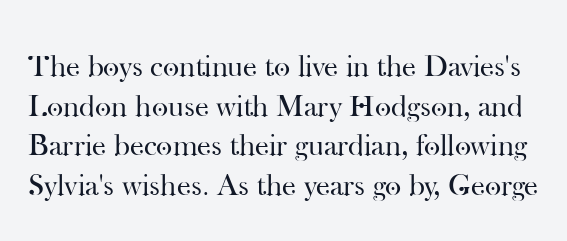
Words appear dense and cohesive because spacing is normal. Weight: regular or lighter. The letters stand straight up with perfectly vertical stems. Honestly, there is no underline to notice here at all. Evenly set lines give the paragraph a standard silhouette.
